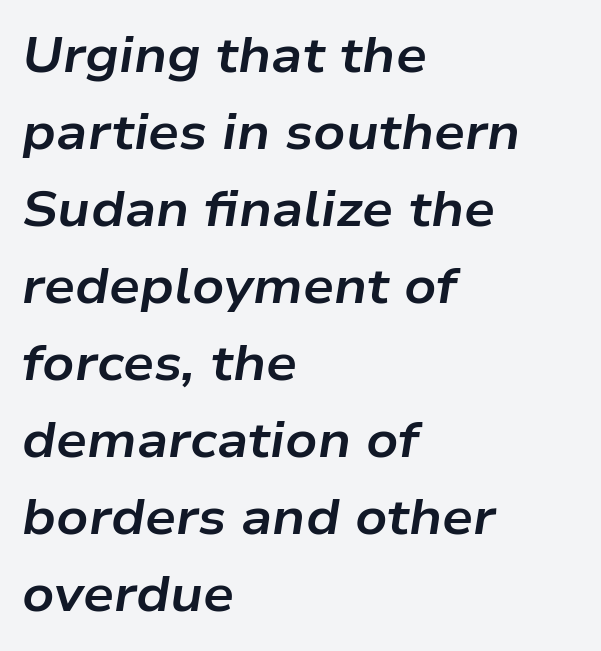
Q: Is the text bold? A: Yes.
Q: Is the text italic (slanted)? A: Yes, it leans right by about 9 degrees.
Q: Is the text underlined? A: No.
Q: How is the paragraph aligned? A: Left-aligned.
Q: Is the spacing between letters normal or unusually wide? A: Normal.
Q: Is the spacing between lines tight, normal or loose? A: Normal.
Q: Width (condensed, normal, or wide)? A: Wide.
Q: Stroke contrast? A: Low.
Q: x-height? A: Medium.
Q: Monospaced? A: No.
